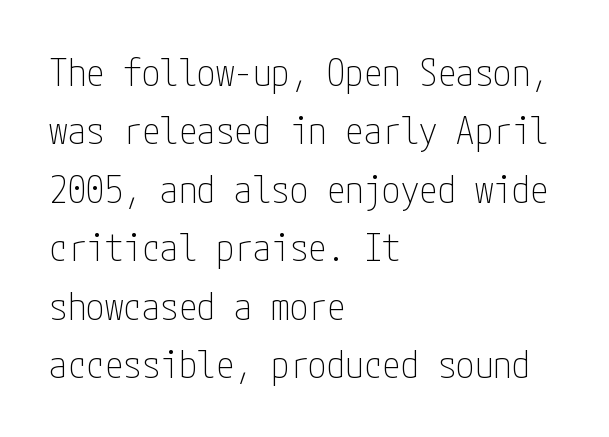
The zone under the glyphs is completely vacant. Tracking value appears to be zero — textbook default spacing. The lettering stays uniformly vertical, giving the passage a roman look. No feet cap the strokes, marking this as sans-serif type.
